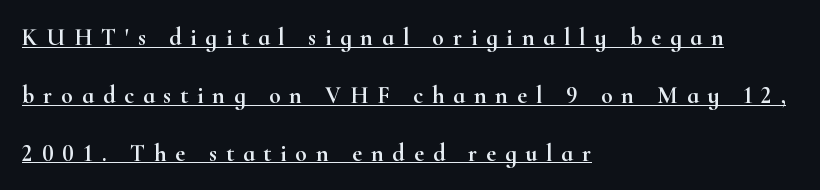
What's the leading like? Stretched, with rows far apart. Leftover space on each line is placed entirely after the last word. Unlike italic type, these characters show no tilt at all. Compared with typical body copy, the letter spacing here is much looser. Underlining? Definitely there.
